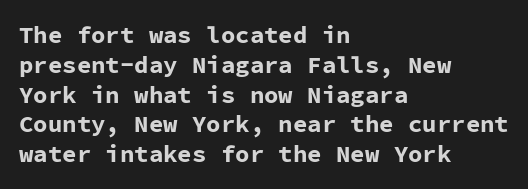
Q: Is the text bold? A: Yes.
Q: Is the text italic (slanted)? A: No, it is upright.
Q: Is the text underlined? A: No.
Q: How is the paragraph aligned? A: Left-aligned.
Q: Is the spacing between letters normal or unusually wide? A: Normal.
